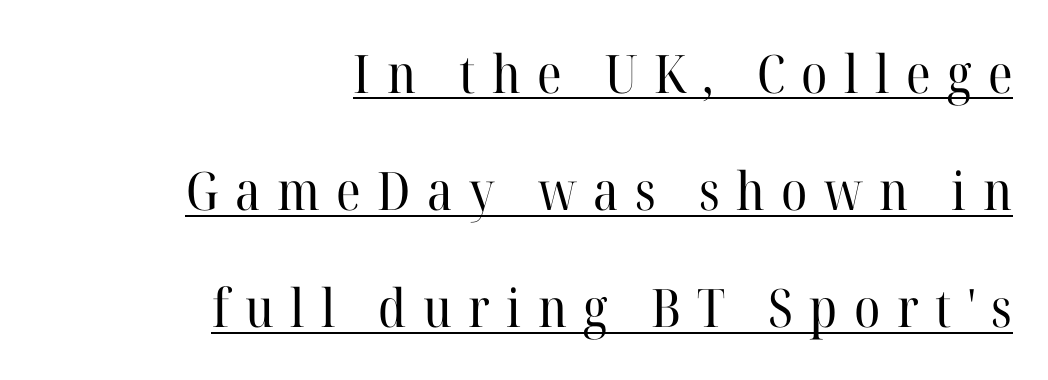
The image shows 53 px regular-weight serif type, upright; set right-aligned, loose line spacing (2.21x), unusually wide letter spacing (+0.31 em), underlined; high stroke contrast and a medium x-height.
